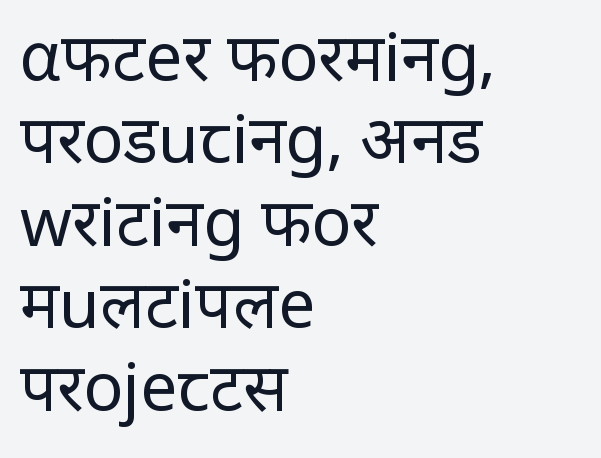
The image shows 66 px regular-weight sans-serif type, upright; set left-aligned, normal line spacing (1.25x), normal letter spacing, not underlined; low stroke contrast and a large x-height.
